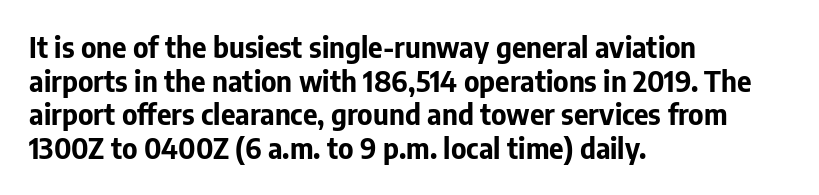
{"serif": "no", "italic": "no", "bold": "yes", "weight": "bold", "width": "normal", "stroke_contrast": "low", "x_height": "medium", "monospaced": "no", "underline": "no", "align": "left", "line_spacing_ratio": 1.2, "letter_spacing": "normal", "letter_spacing_em": 0.0, "glyph_px": 28}
